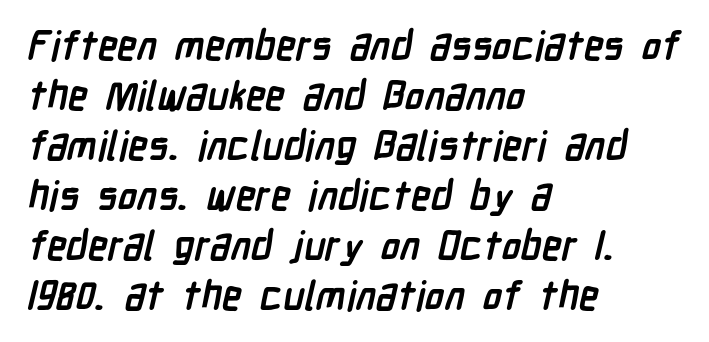
The image shows 40 px semibold, condensed sans-serif type; set left-aligned, normal line spacing (1.25x), normal letter spacing, not underlined; low stroke contrast and a medium x-height.
